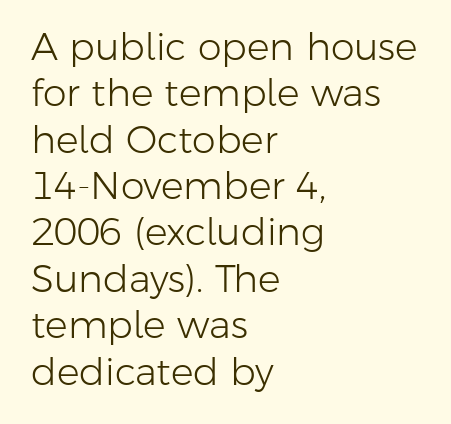
{"serif": "no", "italic": "no", "bold": "no", "weight": "light", "width": "normal", "stroke_contrast": "low", "x_height": "medium", "monospaced": "no", "underline": "no", "align": "left", "line_spacing_ratio": 1.22, "letter_spacing": "normal", "letter_spacing_em": 0.0, "glyph_px": 38}
